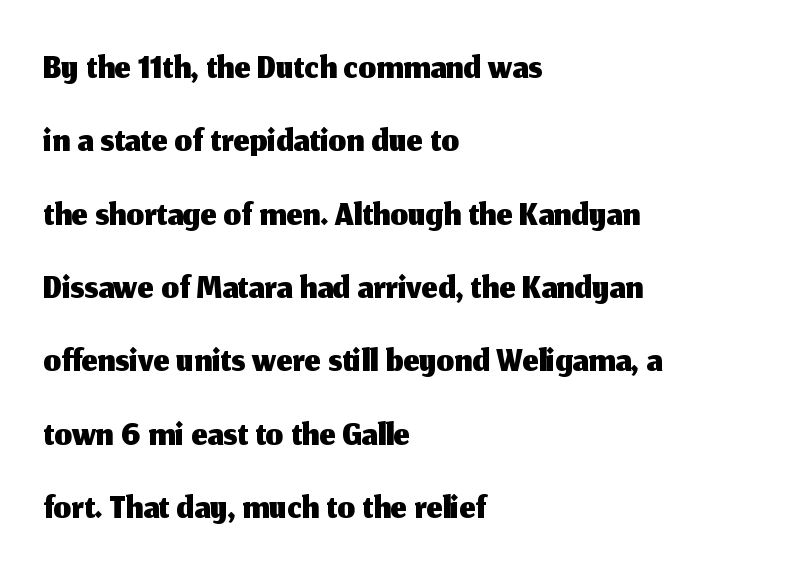
The image shows 56 px sans-serif type, upright; set left-aligned, normal line spacing (1.31x), normal letter spacing, not underlined; medium stroke contrast and a medium x-height.
